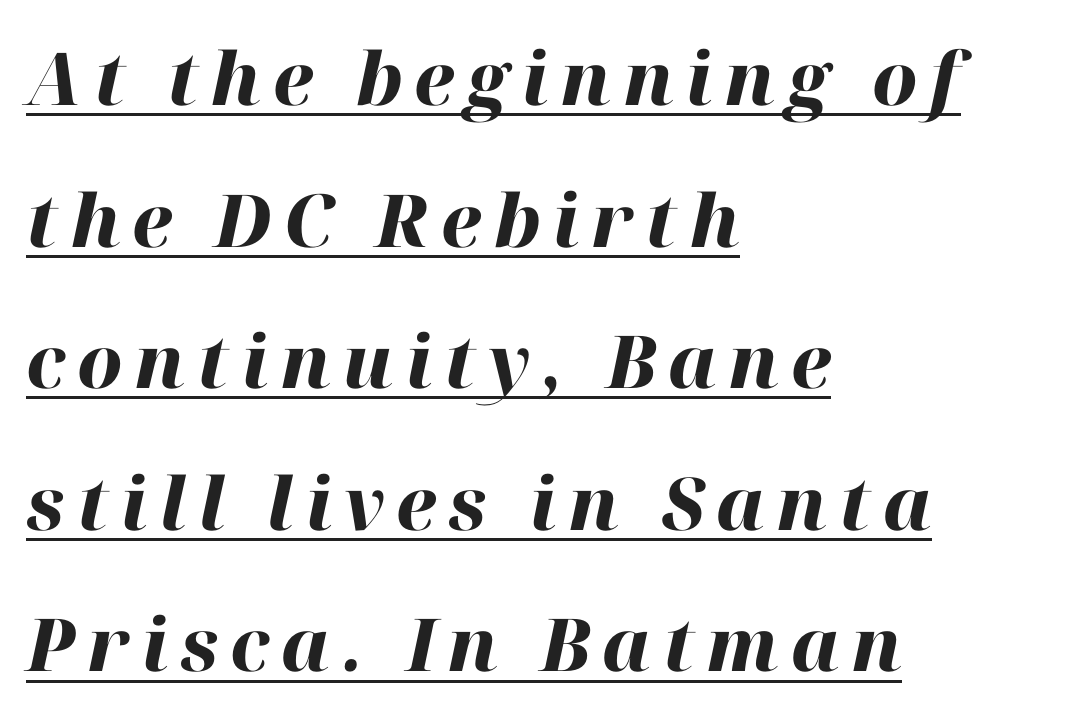
Caption: multi-line text, flush left, ragged right. The designer dialed line spacing up above the default. Designer's note — italics engaged. Here the designer chose a conventional face with non-uniform glyph widths. The glyphs are accompanied by a horizontal stroke just below them. Emphasis by weight is at full strength: bold.
